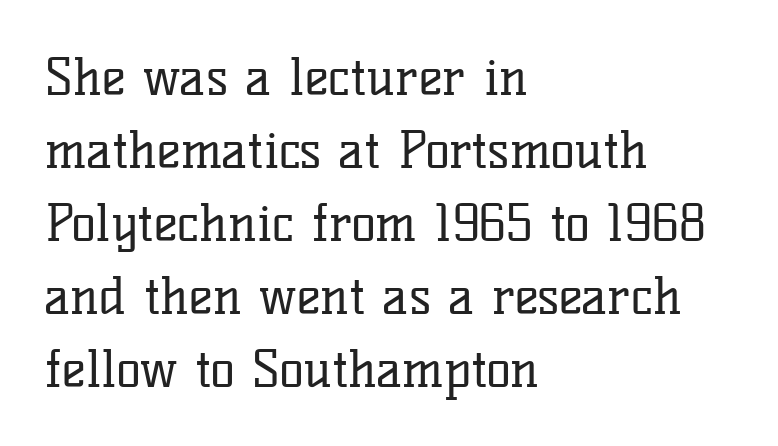
Spacing verdict: proportional, widths tailored to each character. No italicization has been applied; the sample stays upright. The paragraph shown leans on its left margin. Glance below the letters and you will spot only blank space. The strokes carry an ordinary text weight at most. Quick note: interline space is typical.
